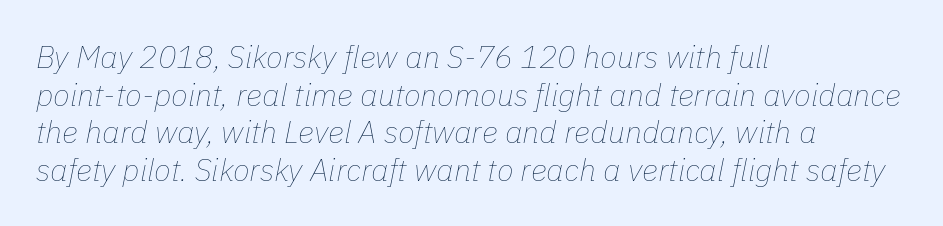
The image shows 31 px thin type, italic (leaning right); set left-aligned, line spacing 1.21x, normal letter spacing, not underlined; low stroke contrast and a medium x-height.
